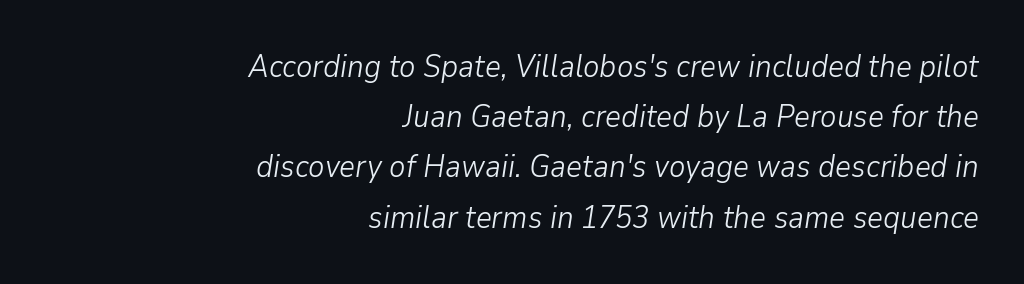
Q: Is the text bold? A: No.
Q: Is the text italic (slanted)? A: Yes, it leans right by about 9 degrees.
Q: Is the text underlined? A: No.
Q: How is the paragraph aligned? A: Right-aligned.
Q: Is the spacing between letters normal or unusually wide? A: Normal.
Q: Is the spacing between lines tight, normal or loose? A: Normal.
Q: Width (condensed, normal, or wide)? A: Normal.
Q: Stroke contrast? A: Low.
Q: x-height? A: Medium.
Q: Monospaced? A: No.
